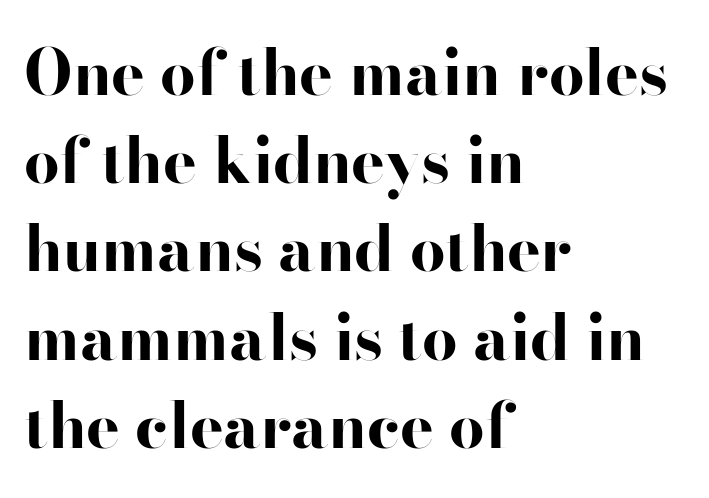
Q: Is the text bold? A: Yes.
Q: Is the text italic (slanted)? A: No, it is upright.
Q: Is the typeface a serif or a sans-serif typeface? A: Sans-serif.
Q: Is the text underlined? A: No.
Q: How is the paragraph aligned? A: Left-aligned.
Q: Is the spacing between letters normal or unusually wide? A: Normal.
Q: Is the spacing between lines tight, normal or loose? A: Normal.
Q: Width (condensed, normal, or wide)? A: Wide.
Q: Stroke contrast? A: High.
Q: x-height? A: Small.
Q: Monospaced? A: No.
